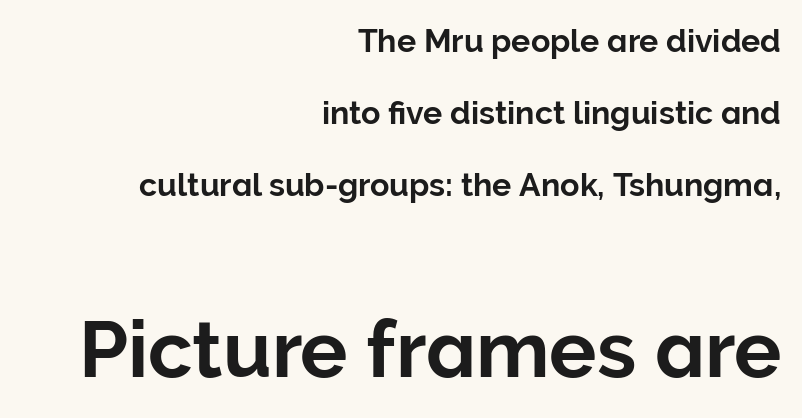
Q: Is the text italic (slanted)? A: No, it is upright.
Q: Is the typeface a serif or a sans-serif typeface? A: Sans-serif.
Q: Is the text underlined? A: No.
Q: How is the paragraph aligned? A: Right-aligned.
Q: Is the spacing between letters normal or unusually wide? A: Normal.
Q: Is the spacing between lines tight, normal or loose? A: Loose.
Q: Which block of text is set in a larger size, the first (top) or the second (bottom)? A: The second (bottom) one.
Q: Width (condensed, normal, or wide)? A: Normal.
Q: Stroke contrast? A: Low.
Q: x-height? A: Medium.
Q: Monospaced? A: No.
